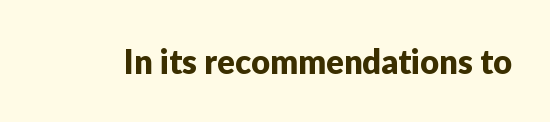
{"serif": "no", "italic": "no", "width": "normal", "stroke_contrast": "low", "x_height": "medium", "monospaced": "no", "underline": "no", "letter_spacing": "normal", "letter_spacing_em": 0.0, "glyph_px": 33}
